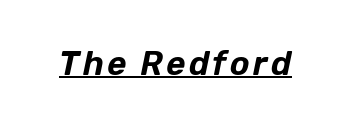
The image shows 33 px text type, italic (leaning right); set underlined; low stroke contrast and a medium x-height.
